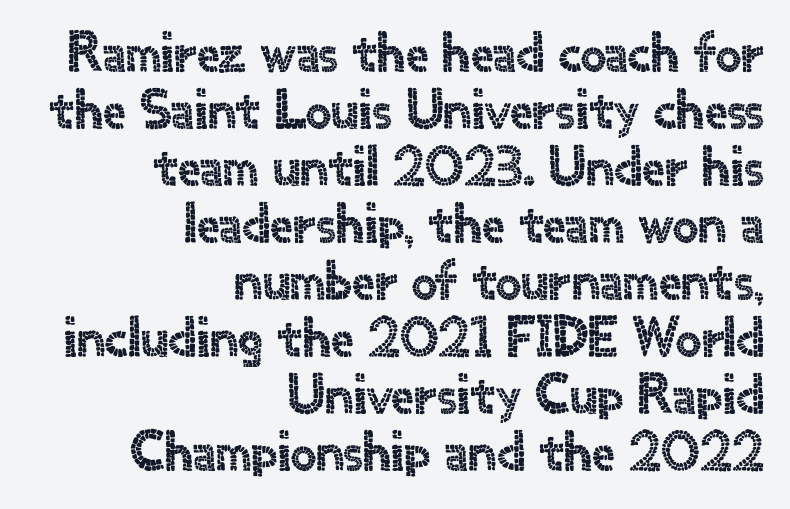
Q: Is the text italic (slanted)? A: No, it is upright.
Q: Is the typeface a serif or a sans-serif typeface? A: Sans-serif.
Q: Is the text underlined? A: No.
Q: How is the paragraph aligned? A: Right-aligned.
Q: Is the spacing between letters normal or unusually wide? A: Normal.
Q: Is the spacing between lines tight, normal or loose? A: Tight.
Q: Width (condensed, normal, or wide)? A: Normal.
Q: x-height? A: Small.
Q: Monospaced? A: No.
